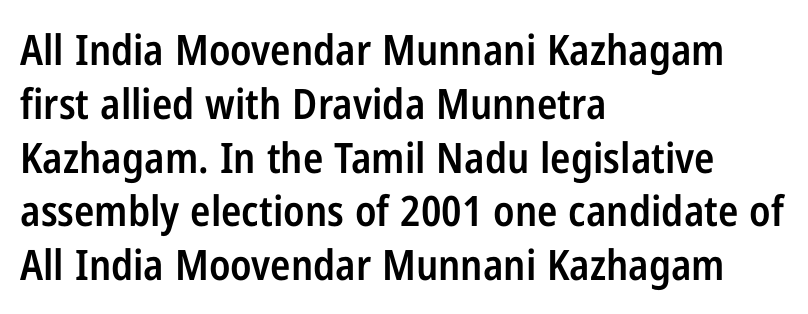
The image shows 42 px semibold, condensed sans-serif type, upright; set left-aligned, normal line spacing (1.28x), normal letter spacing, not underlined; low stroke contrast and a medium x-height.
